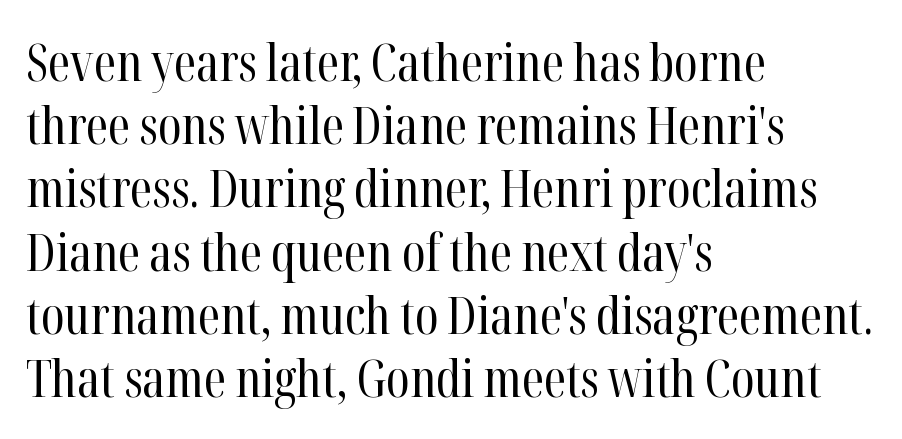
The image shows 51 px regular-weight, condensed serif type, upright; set left-aligned, line spacing 1.24x, normal letter spacing, not underlined; high stroke contrast and a medium x-height.
